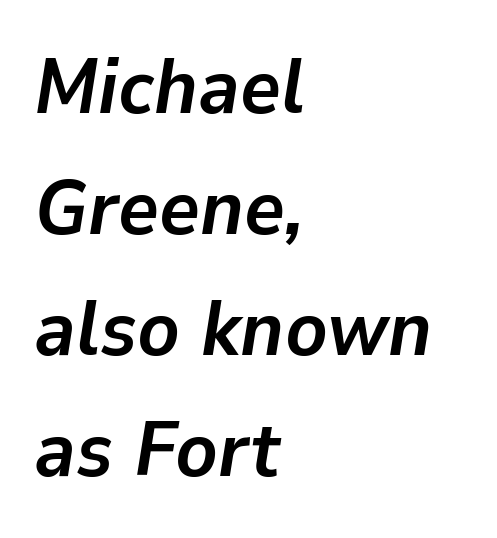
Q: Is the text bold? A: Yes.
Q: Is the text italic (slanted)? A: Yes, it leans right by about 9 degrees.
Q: Is the text underlined? A: No.
Q: How is the paragraph aligned? A: Left-aligned.
Q: Is the spacing between letters normal or unusually wide? A: Normal.
Q: Is the spacing between lines tight, normal or loose? A: Normal.
Q: Width (condensed, normal, or wide)? A: Normal.
Q: Stroke contrast? A: Low.
Q: x-height? A: Medium.
Q: Monospaced? A: No.
